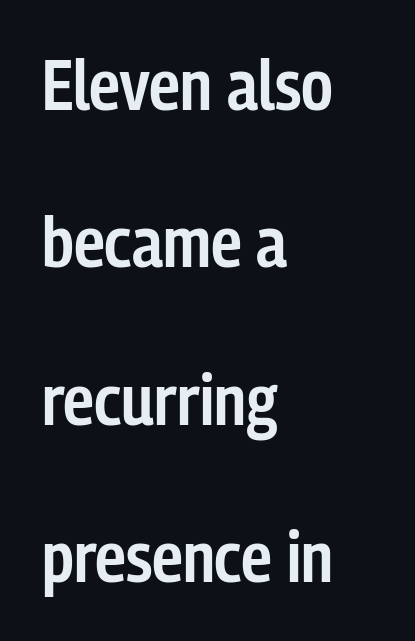
The image shows 70 px semibold, condensed sans-serif type, upright; set left-aligned, loose line spacing (2.25x), normal letter spacing, not underlined; low stroke contrast and a medium x-height.
